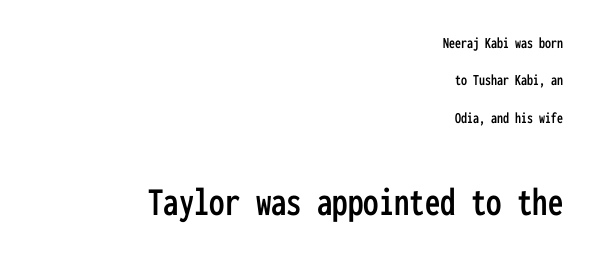
Line ends are locked; line starts wander. A roman cut, with each character standing at attention. The designer dialed line spacing up above the default. What kind of face is this? One without serifs — a sans. The second block has been scaled up relative to the first.
